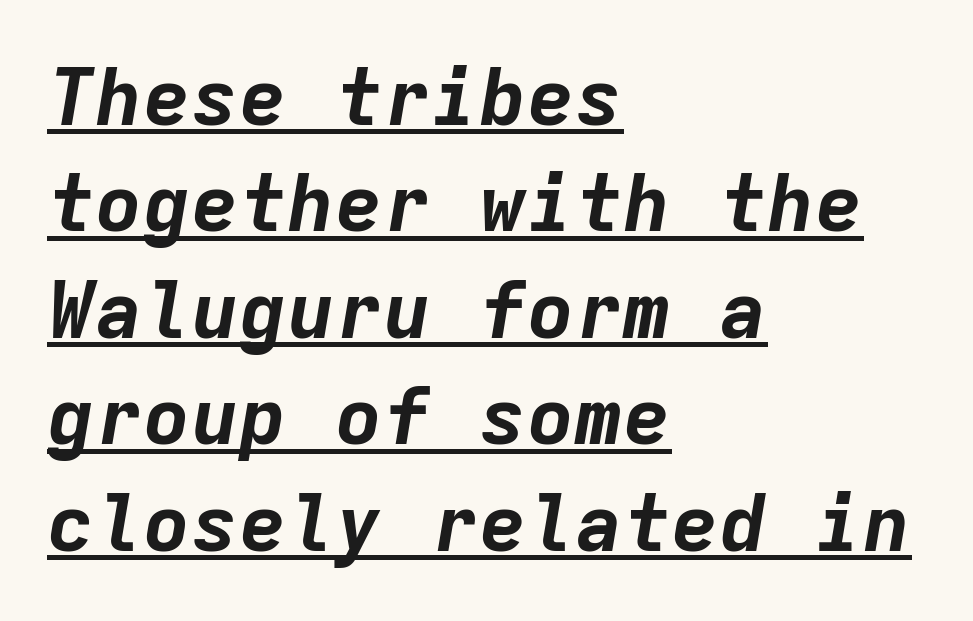
The image shows 80 px bold type, italic (leaning right), monospaced; set left-aligned, normal line spacing (1.33x), normal letter spacing, underlined; low stroke contrast and a medium x-height.
